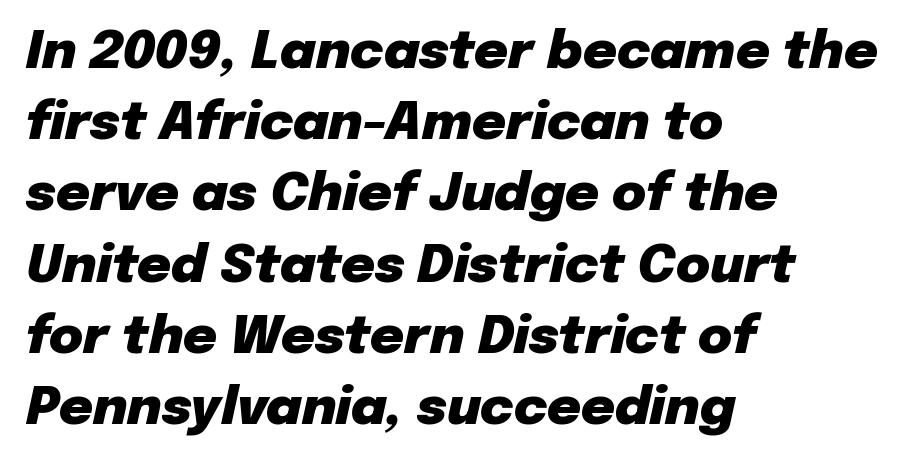
{"italic": "yes", "lean": "right", "slant_degrees": 12, "bold": "yes", "weight": "heavy", "width": "normal", "stroke_contrast": "low", "x_height": "medium", "monospaced": "no", "underline": "no", "align": "left", "line_spacing": "normal", "line_spacing_ratio": 1.37, "letter_spacing": "normal", "letter_spacing_em": 0.0, "glyph_px": 52}
